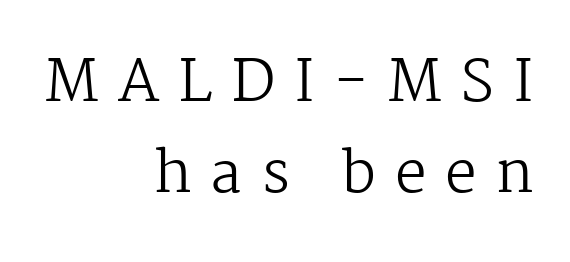
{"serif": "yes", "italic": "no", "bold": "no", "weight": "regular", "width": "normal", "stroke_contrast": "medium", "x_height": "medium", "monospaced": "no", "underline": "no", "align": "right", "line_spacing": "normal", "line_spacing_ratio": 1.6, "letter_spacing": "wide", "letter_spacing_em": 0.33, "glyph_px": 57}
